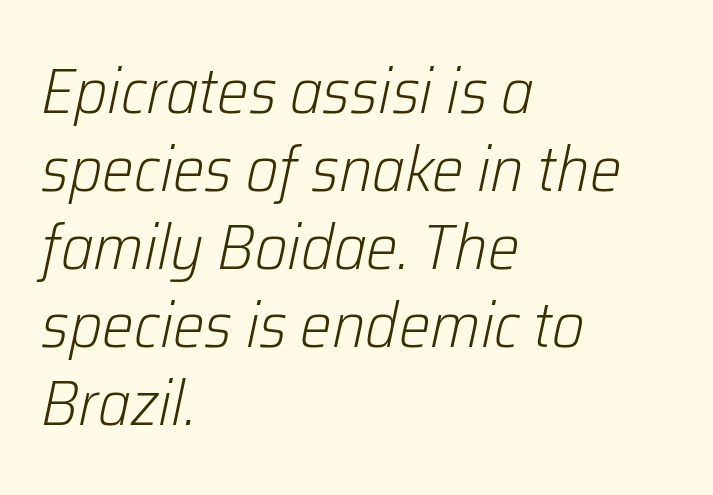
Q: Is the text bold? A: No.
Q: Is the text italic (slanted)? A: Yes, it leans right by about 12 degrees.
Q: Is the text underlined? A: No.
Q: How is the paragraph aligned? A: Left-aligned.
Q: Is the spacing between letters normal or unusually wide? A: Normal.
Q: Width (condensed, normal, or wide)? A: Normal.
Q: Stroke contrast? A: Low.
Q: x-height? A: Medium.
Q: Monospaced? A: No.
